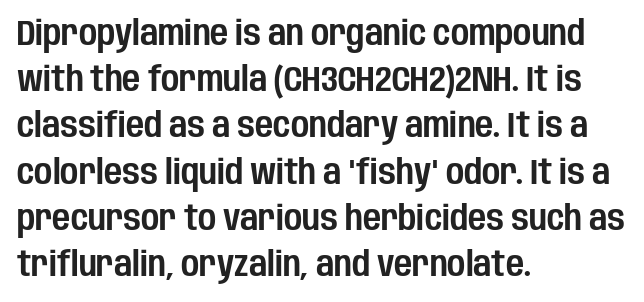
Q: Is the text italic (slanted)? A: No, it is upright.
Q: Is the typeface a serif or a sans-serif typeface? A: Sans-serif.
Q: Is the text underlined? A: No.
Q: How is the paragraph aligned? A: Left-aligned.
Q: Is the spacing between letters normal or unusually wide? A: Normal.
Q: Is the spacing between lines tight, normal or loose? A: Normal.
Q: Width (condensed, normal, or wide)? A: Condensed.
Q: Stroke contrast? A: Low.
Q: x-height? A: Large.
Q: Monospaced? A: No.
